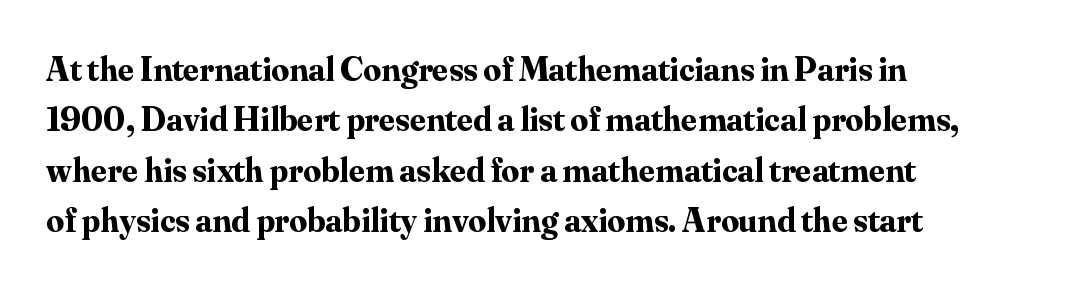
{"serif": "yes", "italic": "no", "bold": "yes", "weight": "bold", "width": "normal", "stroke_contrast": "medium", "x_height": "small", "monospaced": "no", "underline": "no", "align": "left", "line_spacing": "normal", "line_spacing_ratio": 1.44, "letter_spacing": "normal", "letter_spacing_em": 0.0, "glyph_px": 35}
